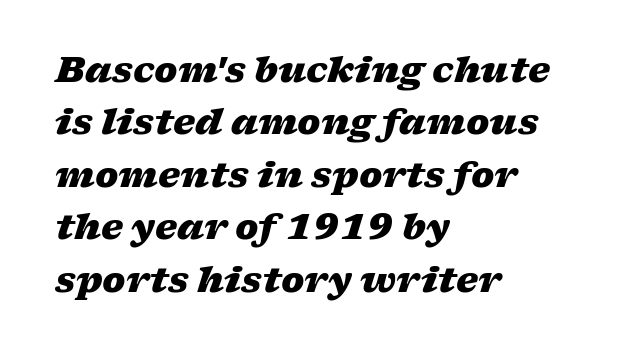
The image shows 35 px heavy, wide type, italic (leaning right); set left-aligned, normal line spacing (1.5x), normal letter spacing, not underlined; low stroke contrast and a medium x-height.
